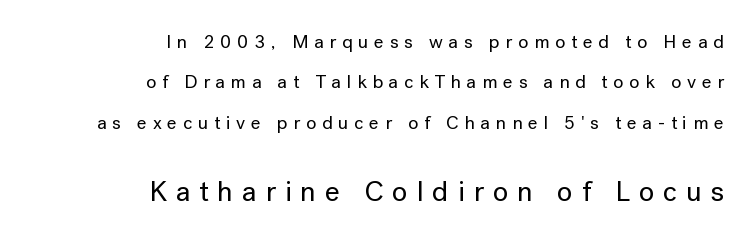
Q: Is the text italic (slanted)? A: No, it is upright.
Q: Is the typeface a serif or a sans-serif typeface? A: Sans-serif.
Q: Is the text underlined? A: No.
Q: How is the paragraph aligned? A: Right-aligned.
Q: Is the spacing between letters normal or unusually wide? A: Unusually wide.
Q: Is the spacing between lines tight, normal or loose? A: Loose.
Q: Which block of text is set in a larger size, the first (top) or the second (bottom)? A: The second (bottom) one.
Q: Width (condensed, normal, or wide)? A: Normal.
Q: Stroke contrast? A: Low.
Q: x-height? A: Medium.
Q: Monospaced? A: No.
